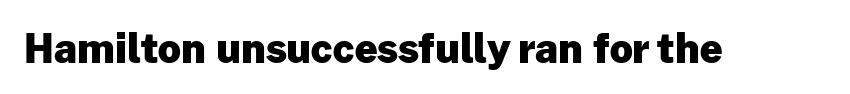
Q: Is the text bold? A: Yes.
Q: Is the text italic (slanted)? A: No, it is upright.
Q: Is the typeface a serif or a sans-serif typeface? A: Sans-serif.
Q: Is the text underlined? A: No.
Q: Is the spacing between letters normal or unusually wide? A: Normal.
Q: Width (condensed, normal, or wide)? A: Normal.
Q: Stroke contrast? A: Low.
Q: x-height? A: Medium.
Q: Monospaced? A: No.
